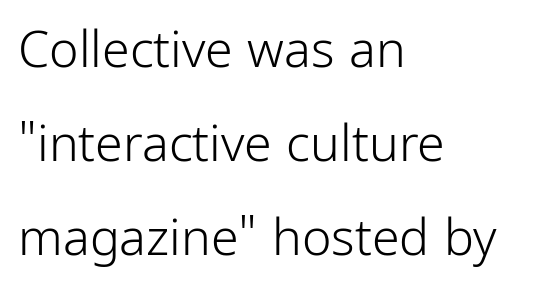
These glyphs show unthickened strokes, regular width or finer. The compositor pushed each line to the left boundary. Italic: no, the glyphs are upright roman. What kind of face is this? One without serifs — a sans.
